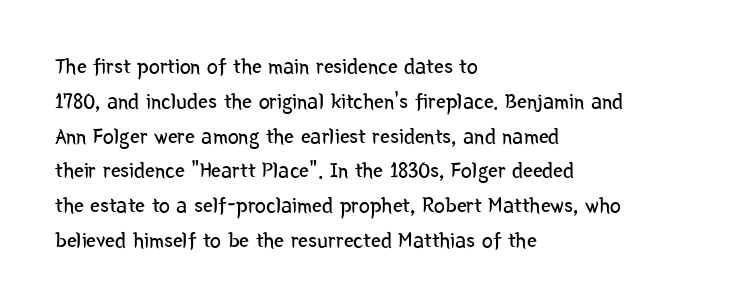
Q: Is the text bold? A: No.
Q: Is the text italic (slanted)? A: No, it is upright.
Q: Is the text underlined? A: No.
Q: How is the paragraph aligned? A: Left-aligned.
Q: Is the spacing between letters normal or unusually wide? A: Normal.
Q: Is the spacing between lines tight, normal or loose? A: Normal.
